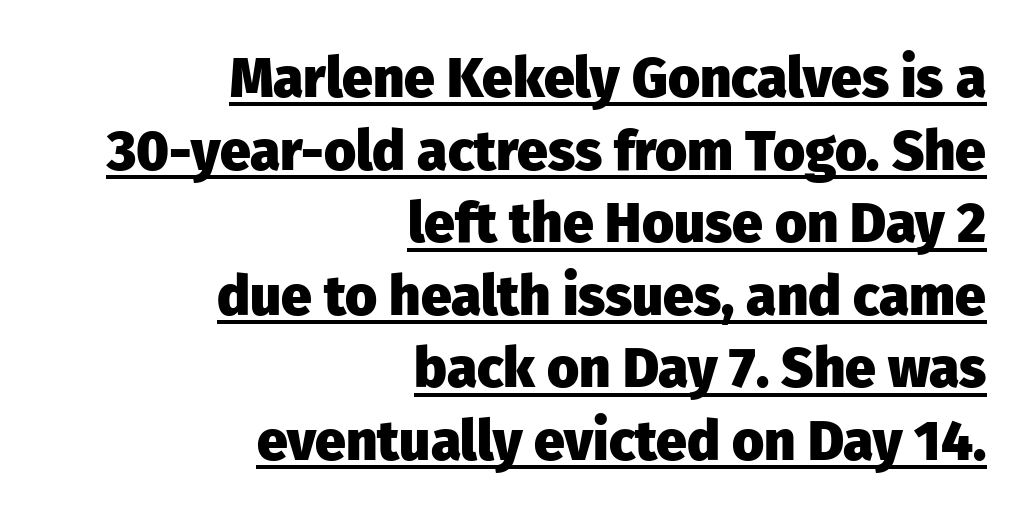
{"serif": "no", "italic": "no", "bold": "yes", "weight": "heavy", "width": "normal", "stroke_contrast": "low", "x_height": "medium", "monospaced": "no", "underline": "yes", "align": "right", "line_spacing": "normal", "line_spacing_ratio": 1.32, "letter_spacing": "normal", "letter_spacing_em": 0.0, "glyph_px": 55}
